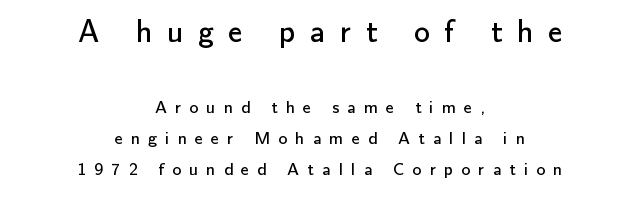
{"serif": "no", "italic": "no", "bold": "no", "weight": "regular", "width": "normal", "stroke_contrast": "low", "x_height": "small", "monospaced": "no", "underline": "no", "align": "center", "line_spacing_ratio": 1.73, "letter_spacing": "wide", "letter_spacing_em": 0.45, "larger_block": "first", "size_ratio": 1.78, "glyph_px": 32}
